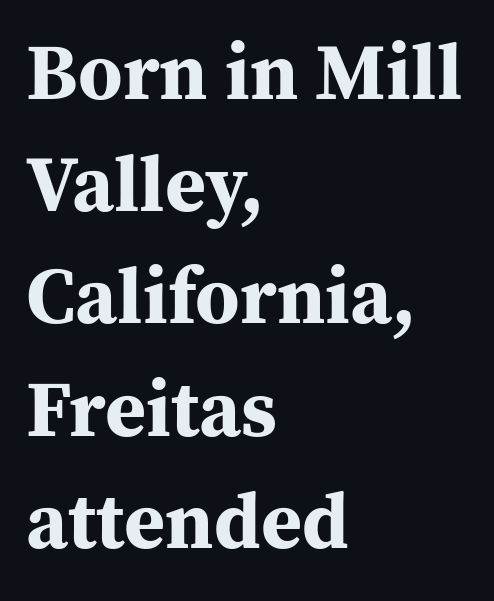
Q: Is the text bold? A: Yes.
Q: Is the text italic (slanted)? A: No, it is upright.
Q: Is the typeface a serif or a sans-serif typeface? A: Serif.
Q: Is the text underlined? A: No.
Q: How is the paragraph aligned? A: Left-aligned.
Q: Is the spacing between letters normal or unusually wide? A: Normal.
Q: Is the spacing between lines tight, normal or loose? A: Normal.
Q: Width (condensed, normal, or wide)? A: Normal.
Q: Stroke contrast? A: Medium.
Q: x-height? A: Medium.
Q: Monospaced? A: No.
